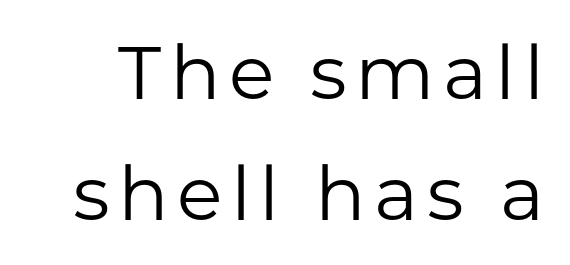
The image shows 75 px regular-weight sans-serif type, upright; set normal line spacing (1.61x), not underlined; low stroke contrast and a medium x-height.
